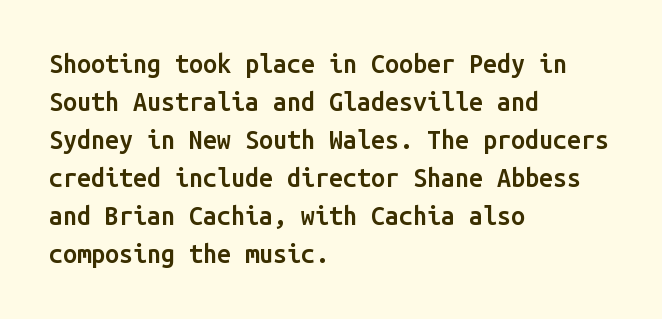
The image shows 25 px text type, upright; set left-aligned, normal line spacing (1.52x), normal letter spacing, not underlined.
